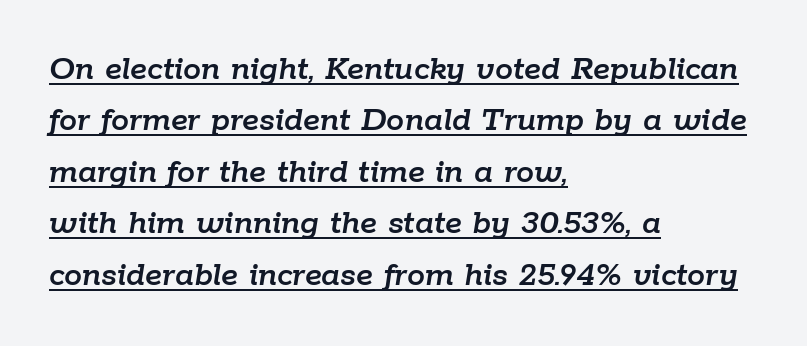
The image shows 36 px text type, italic (leaning right); set left-aligned, normal line spacing (1.43x), normal letter spacing, underlined; low stroke contrast and a medium x-height.
